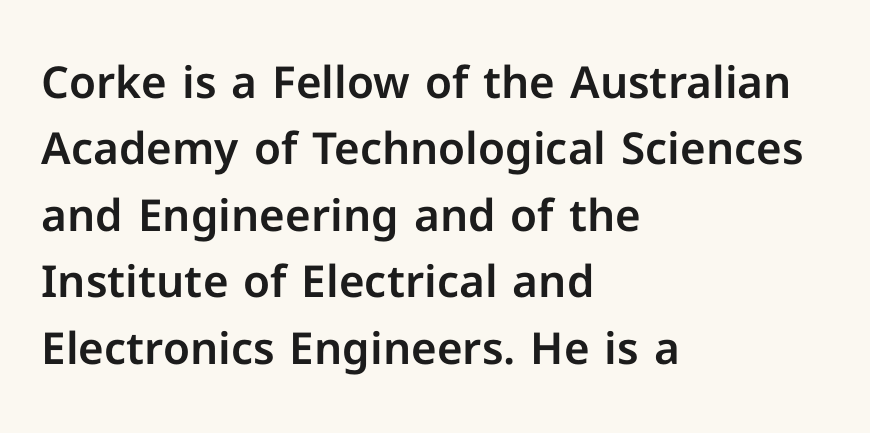
Q: Is the text italic (slanted)? A: No, it is upright.
Q: Is the typeface a serif or a sans-serif typeface? A: Sans-serif.
Q: Is the text underlined? A: No.
Q: How is the paragraph aligned? A: Left-aligned.
Q: Is the spacing between letters normal or unusually wide? A: Normal.
Q: Is the spacing between lines tight, normal or loose? A: Normal.
Q: Width (condensed, normal, or wide)? A: Normal.
Q: Stroke contrast? A: Low.
Q: x-height? A: Medium.
Q: Monospaced? A: No.
